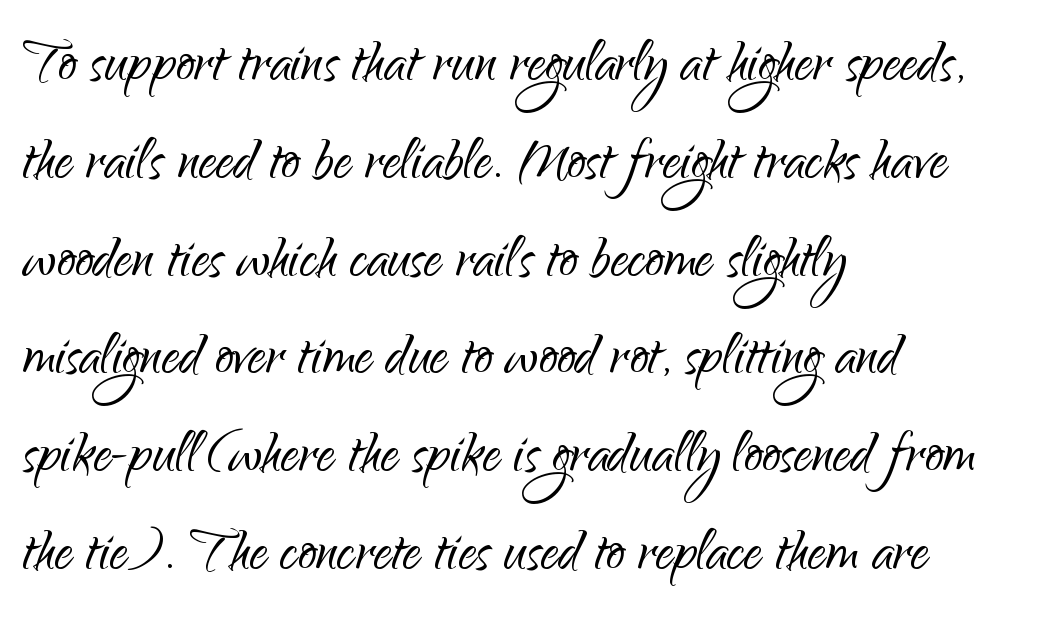
This rendering employs a face without finishing strokes, i.e., a sans-serif. These glyphs show unthickened strokes, regular width or finer. What stands out about the letter spacing? Nothing — it is the standard amount. Short and long lines alike share a common starting point at left. Looks like regular typesetting: each glyph gets only the width it needs. The rows are spaced the way most documents space them.
